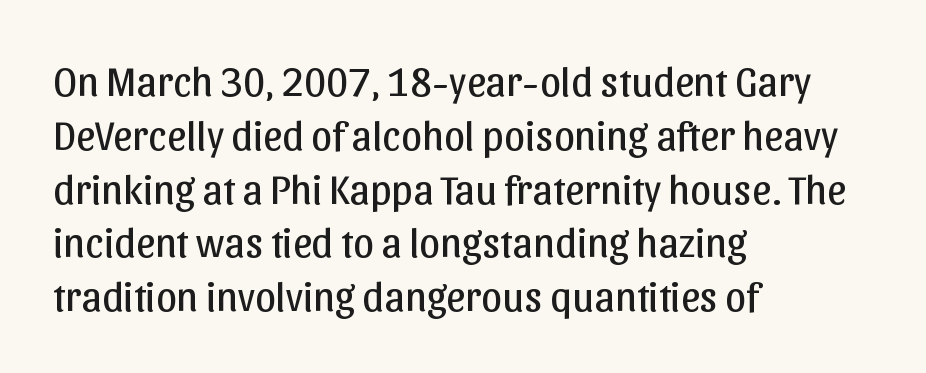
The image shows 42 px regular-weight sans-serif type, upright; set left-aligned, normal line spacing (1.28x), normal letter spacing, not underlined; low stroke contrast and a medium x-height.
